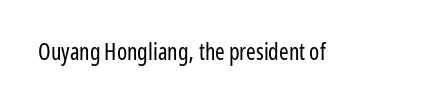
The type is set solid horizontally, with unmodified tracking. Words float on clear page, feet unadorned. A quiet, ordinary-to-light weight characterises the typeface. The type sits square on the baseline with zero lean.
